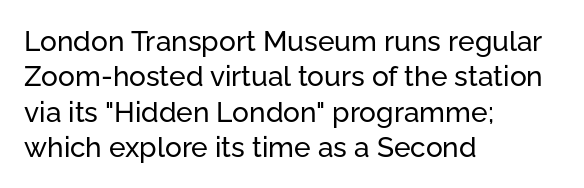
Q: Is the text italic (slanted)? A: No, it is upright.
Q: Is the typeface a serif or a sans-serif typeface? A: Sans-serif.
Q: Is the text underlined? A: No.
Q: How is the paragraph aligned? A: Left-aligned.
Q: Is the spacing between letters normal or unusually wide? A: Normal.
Q: Is the spacing between lines tight, normal or loose? A: Normal.
Q: Width (condensed, normal, or wide)? A: Normal.
Q: Stroke contrast? A: Low.
Q: x-height? A: Medium.
Q: Monospaced? A: No.
